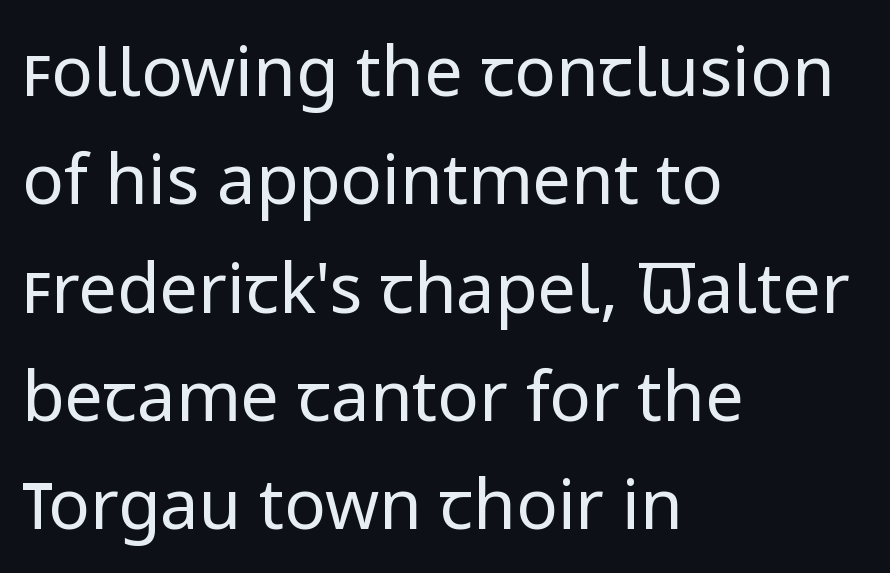
The foot of each line stays bare and open. Summary of vertical rhythm: regular, with standard interline spacing. The specimen reads as upright at a glance. One-word summary of the alignment: left.
